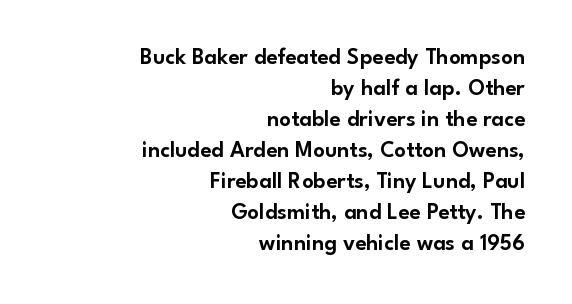
{"italic": "no", "underline": "no", "align": "right", "line_spacing": "normal", "line_spacing_ratio": 1.35, "letter_spacing": "normal", "letter_spacing_em": 0.0, "glyph_px": 23}
